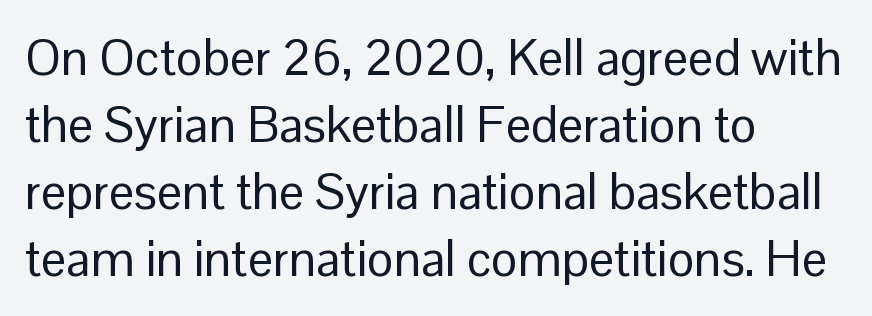
Layout note: lines flush left. The typeface has the unassuming heft of standard copy or less. The letters advance in unequal steps, a hallmark of proportional type. This rendering features lettering with no underline. What kind of face is this? One without serifs — a sans. No italicization has been applied; the sample stays upright.
